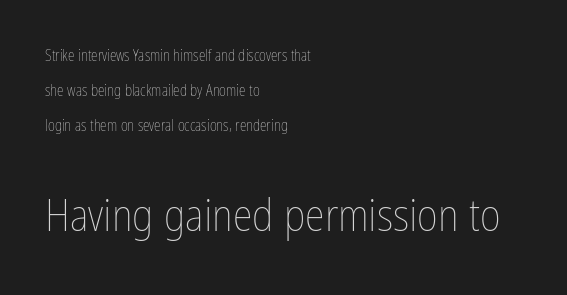
Which chunk is bigger? The second one — the bottom block dwarfs the top. The leading is generous, giving the passage an open texture. No chunkiness to these letters — they're not bold. These lines are rendered in a variable-pitch font.
